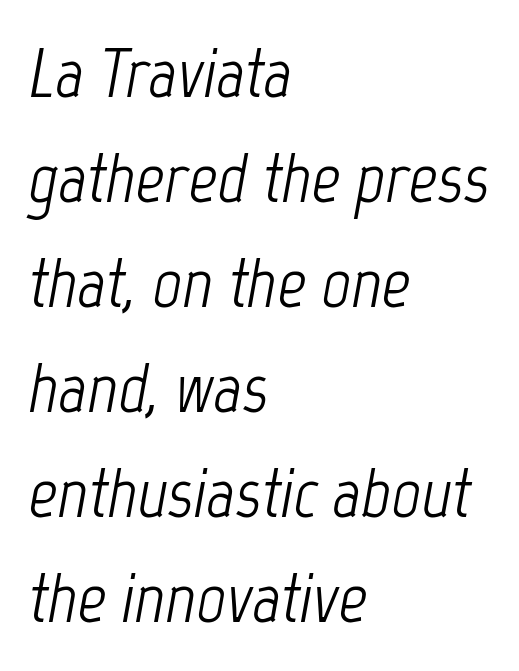
The rendering keeps characters at their native spacing. The paragraph has a hard left edge and a soft right edge. Does the lettering tilt? It does — this is italic. The rendering uses natural spacing where letterforms have individual widths. Each new line begins a customary step beneath the previous one. The zone under the glyphs is completely vacant.
